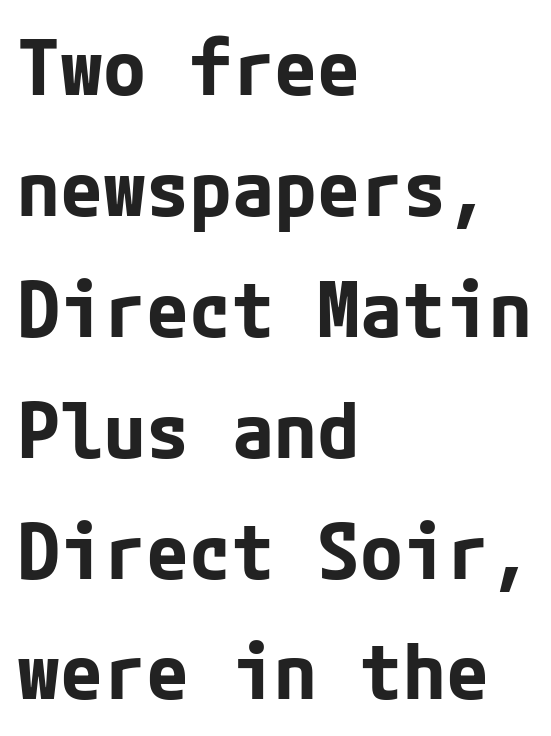
Q: Is the text bold? A: Yes.
Q: Is the text italic (slanted)? A: No, it is upright.
Q: Is the typeface a serif or a sans-serif typeface? A: Sans-serif.
Q: Is the text underlined? A: No.
Q: How is the paragraph aligned? A: Left-aligned.
Q: Is the spacing between letters normal or unusually wide? A: Normal.
Q: Is the spacing between lines tight, normal or loose? A: Normal.
Q: Width (condensed, normal, or wide)? A: Normal.
Q: Stroke contrast? A: Low.
Q: x-height? A: Medium.
